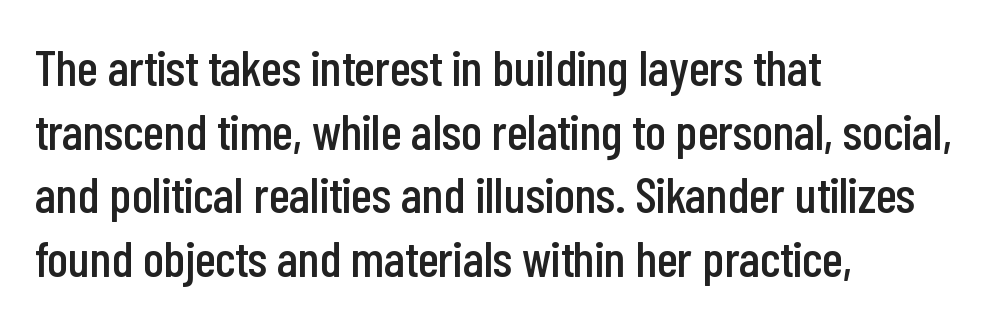
The image shows 51 px condensed sans-serif type, upright; set left-aligned, normal line spacing (1.25x), normal letter spacing, not underlined; low stroke contrast and a medium x-height.
